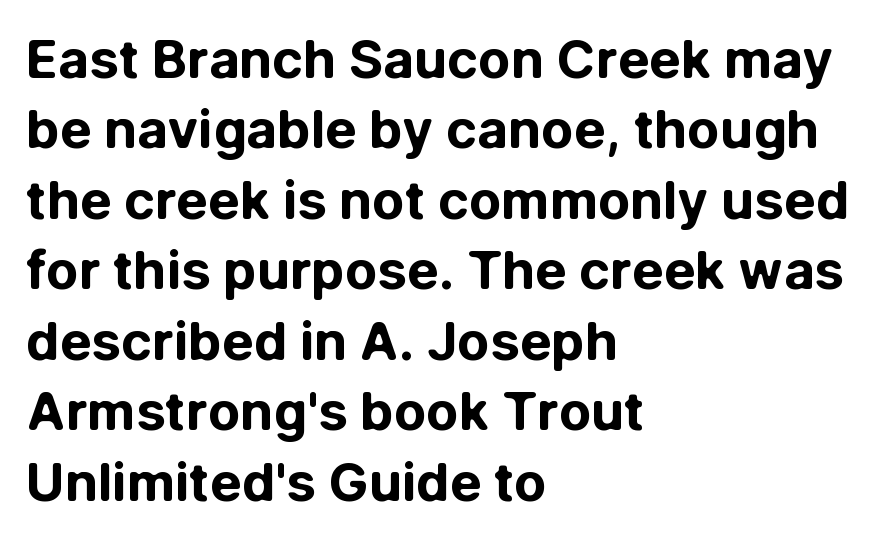
The image shows 53 px bold sans-serif type, upright; set left-aligned, normal line spacing (1.33x), normal letter spacing, not underlined; low stroke contrast and a medium x-height.
